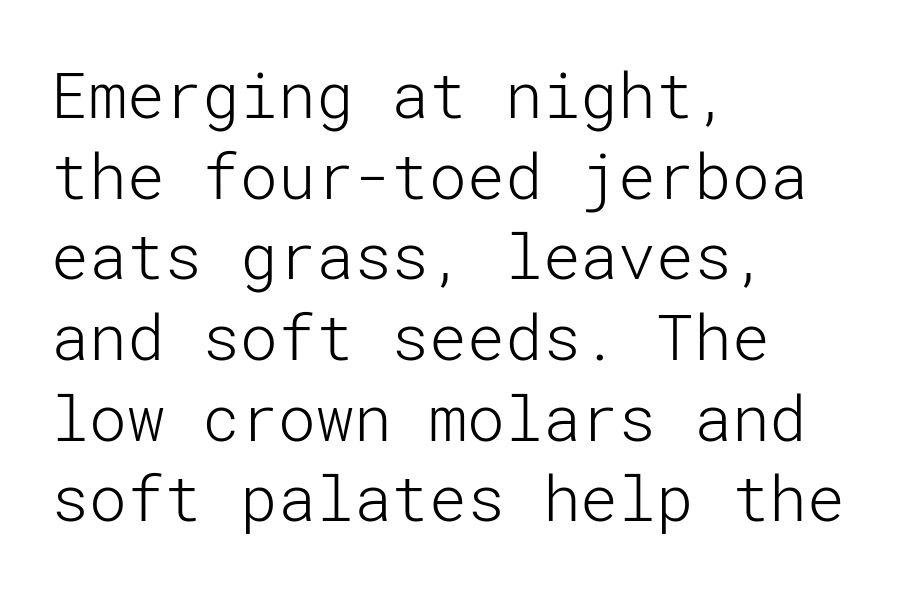
Q: Is the text bold? A: No.
Q: Is the text italic (slanted)? A: No, it is upright.
Q: Is the typeface a serif or a sans-serif typeface? A: Sans-serif.
Q: Is the text underlined? A: No.
Q: How is the paragraph aligned? A: Left-aligned.
Q: Is the spacing between letters normal or unusually wide? A: Normal.
Q: Is the spacing between lines tight, normal or loose? A: Normal.
Q: Width (condensed, normal, or wide)? A: Normal.
Q: Stroke contrast? A: Low.
Q: x-height? A: Medium.
